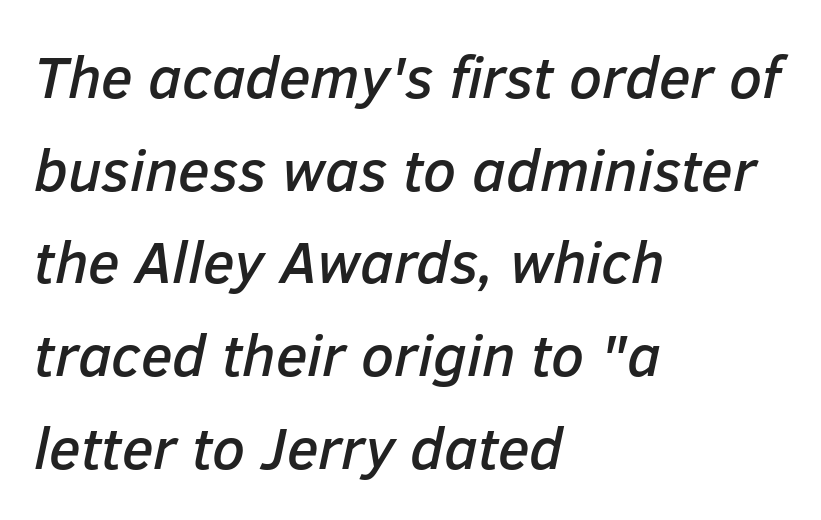
The image shows 59 px text type, italic (leaning right); set left-aligned, normal line spacing (1.57x), normal letter spacing, not underlined; low stroke contrast and a medium x-height.
